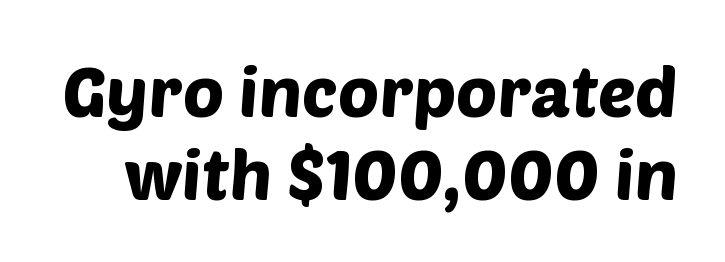
Q: Is the typeface a serif or a sans-serif typeface? A: Sans-serif.
Q: Is the text underlined? A: No.
Q: Is the spacing between letters normal or unusually wide? A: Normal.
Q: Width (condensed, normal, or wide)? A: Normal.
Q: Stroke contrast? A: Low.
Q: x-height? A: Large.
Q: Monospaced? A: No.
